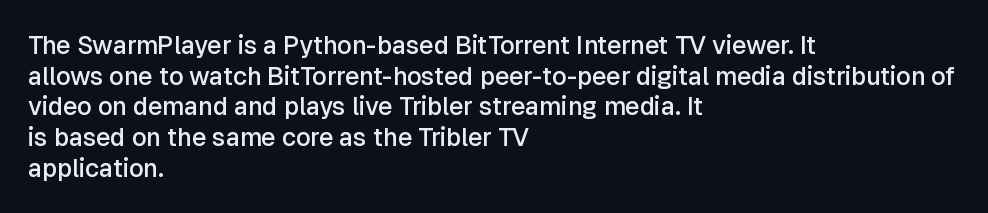
The image shows 25 px text type, upright; set left-aligned, line spacing 1.23x, normal letter spacing, not underlined.
